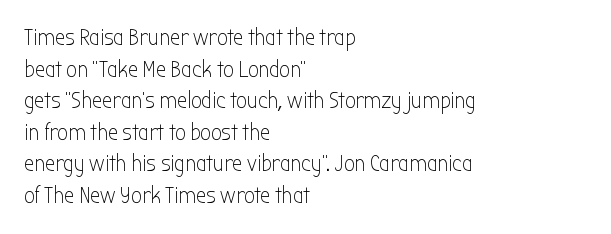
The strokes are not fattened; the text isn't bold. Beneath every word, the page is bare. Every row of glyphs begins at an identical x-position on the left. In terms of posture, this sample is upright.
